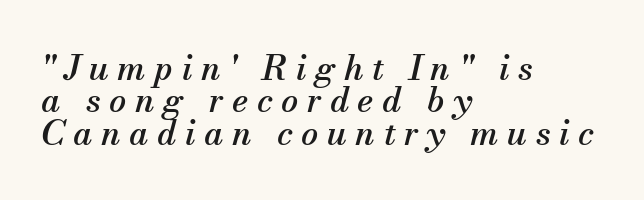
The image shows 34 px serif type, italic (leaning right); set left-aligned, tight line spacing (0.95x), unusually wide letter spacing (+0.25 em), not underlined; medium stroke contrast and a small x-height.
